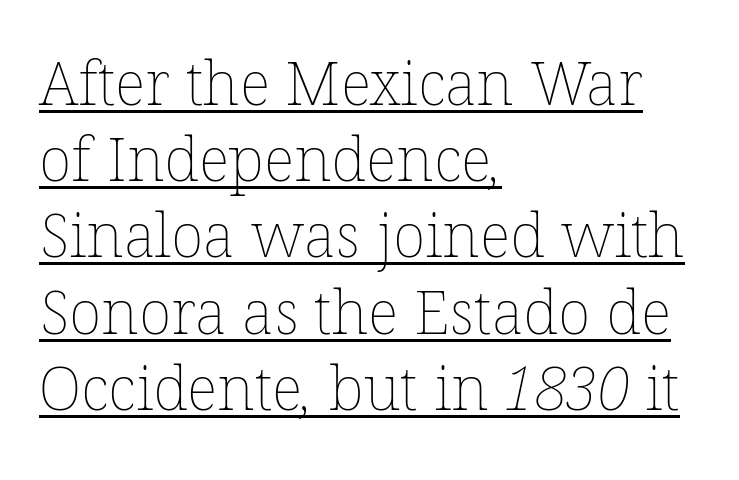
This sample has the flowing, uneven cadence of proportional lettering. Summary of vertical rhythm: regular, with standard interline spacing. In designer terms, the underline attribute is active on this setting. If you drew a ruler down the left edge, every line would touch it. The face looks like a standard text weight, possibly lighter. This sample uses plain, unmodified letter spacing.
